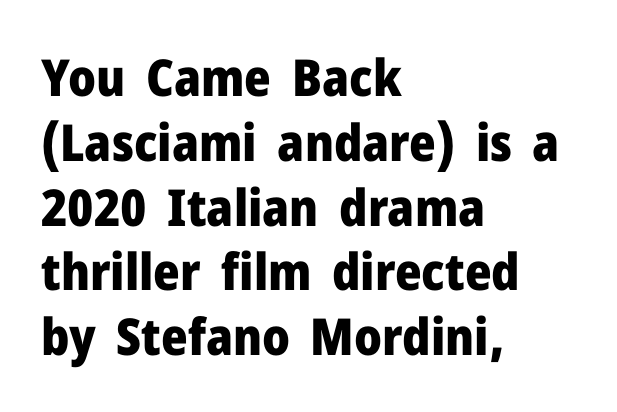
The image shows 51 px heavy sans-serif type, upright; set left-aligned, normal line spacing (1.27x), normal letter spacing, not underlined; low stroke contrast and a medium x-height.
